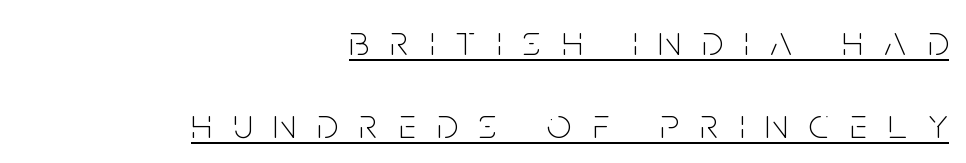
Right-aligned paragraph, ragged on the left. Horizontal bands of white between lines are thick stripes. Think of a printed novel: that variable character pitch is what you see here. Do the letters lean? They stand straight.
